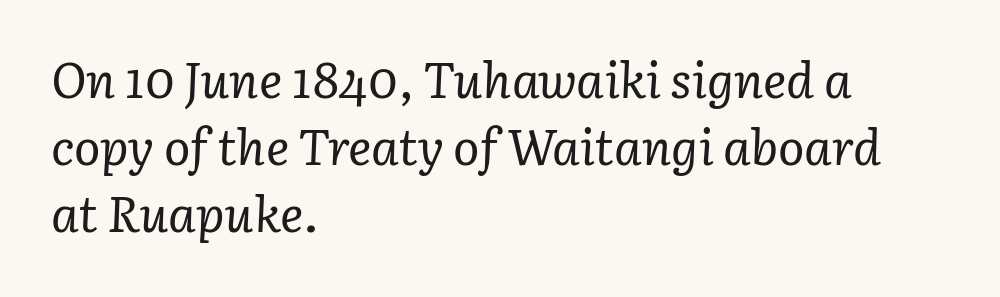
The image shows 49 px regular-weight serif type, italic (leaning right); set left-aligned, normal line spacing (1.37x), normal letter spacing, not underlined; low stroke contrast and a medium x-height.
